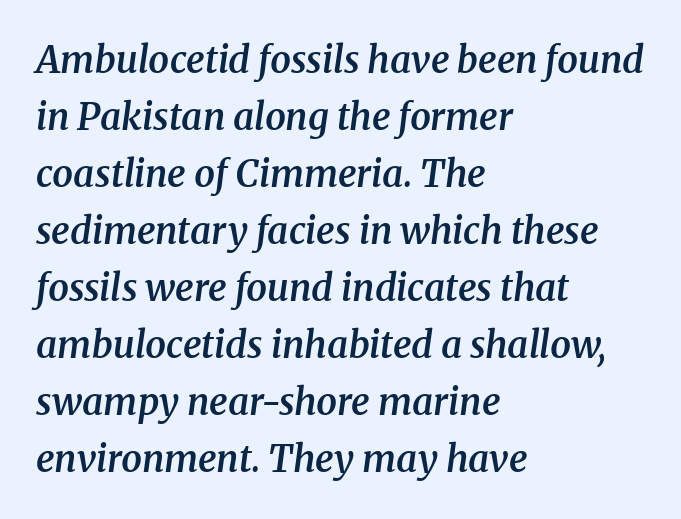
The image shows 37 px semibold serif type, italic (leaning right); set left-aligned, normal line spacing (1.54x), normal letter spacing, not underlined; medium stroke contrast and a medium x-height.
